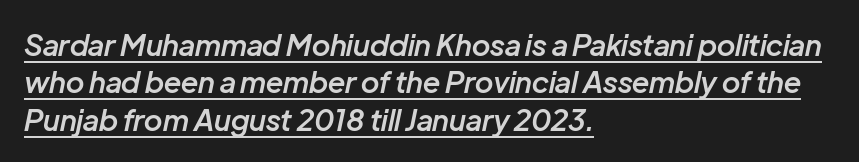
Q: Is the text bold? A: Semi-bold.
Q: Is the text italic (slanted)? A: Yes, it leans right by about 12 degrees.
Q: Is the text underlined? A: Yes.
Q: How is the paragraph aligned? A: Left-aligned.
Q: Is the spacing between letters normal or unusually wide? A: Normal.
Q: Is the spacing between lines tight, normal or loose? A: Normal.
Q: Width (condensed, normal, or wide)? A: Normal.
Q: Stroke contrast? A: Low.
Q: x-height? A: Medium.
Q: Monospaced? A: No.
